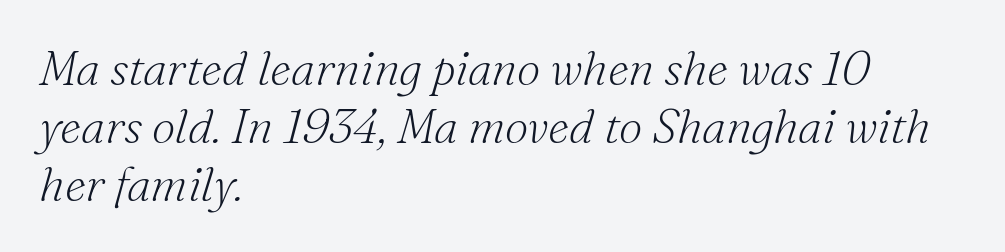
Unlike a clean sans, this face finishes its strokes with serifs. Tracking here is standard; glyphs follow each other at the usual distance. Leftover space on each line is placed entirely after the last word. No chunkiness to these letters — they're not bold.
